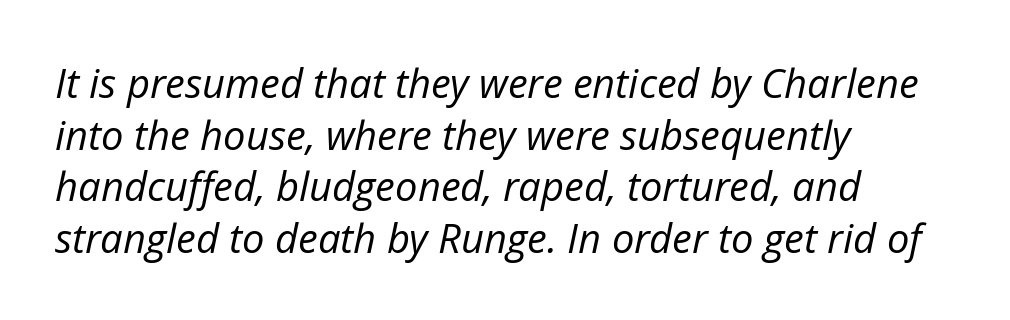
The image shows 40 px regular-weight type, italic (leaning right); set left-aligned, normal line spacing (1.29x), normal letter spacing, not underlined; low stroke contrast and a medium x-height.
